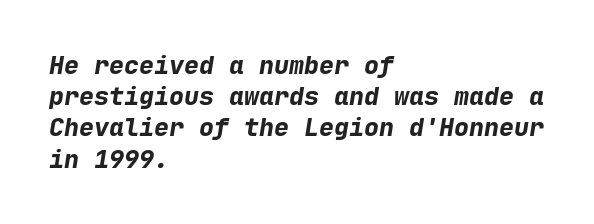
Italic? Definitely — the glyphs are oblique. What's the leading like? Ordinary, nothing unusual. This rendering leaves character spacing at its baseline value. A full-strength bold gives these letters their thick strokes. Rule under the text: the space is simply empty.
